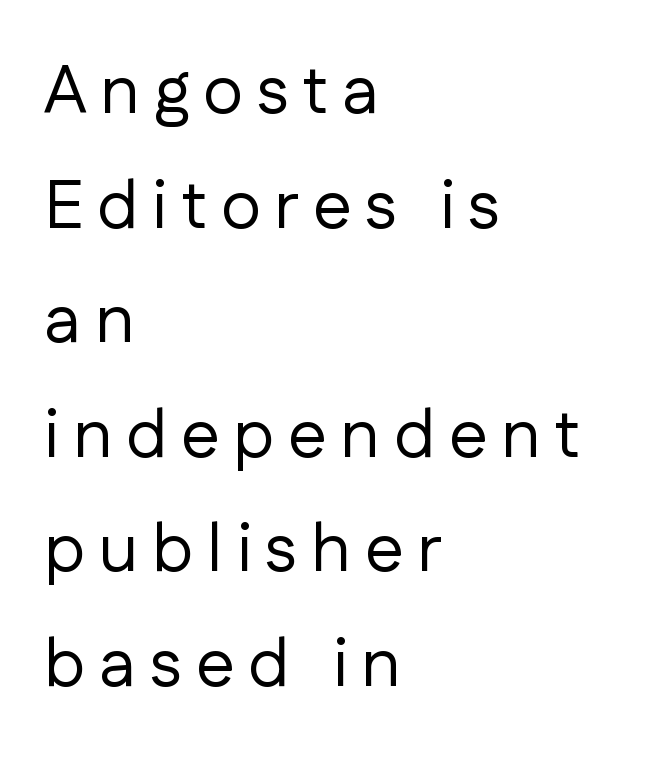
Q: Is the text bold? A: No.
Q: Is the text italic (slanted)? A: No, it is upright.
Q: Is the typeface a serif or a sans-serif typeface? A: Sans-serif.
Q: Is the text underlined? A: No.
Q: How is the paragraph aligned? A: Left-aligned.
Q: Is the spacing between letters normal or unusually wide? A: Unusually wide.
Q: Is the spacing between lines tight, normal or loose? A: Normal.
Q: Width (condensed, normal, or wide)? A: Normal.
Q: Stroke contrast? A: Low.
Q: x-height? A: Medium.
Q: Monospaced? A: No.
